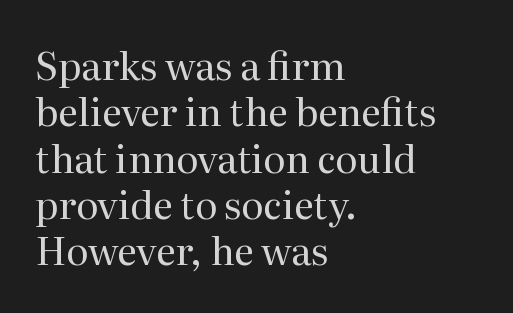
Q: Is the text bold? A: No.
Q: Is the text italic (slanted)? A: No, it is upright.
Q: Is the typeface a serif or a sans-serif typeface? A: Serif.
Q: Is the text underlined? A: No.
Q: How is the paragraph aligned? A: Left-aligned.
Q: Is the spacing between letters normal or unusually wide? A: Normal.
Q: Width (condensed, normal, or wide)? A: Normal.
Q: Stroke contrast? A: Medium.
Q: x-height? A: Medium.
Q: Monospaced? A: No.
